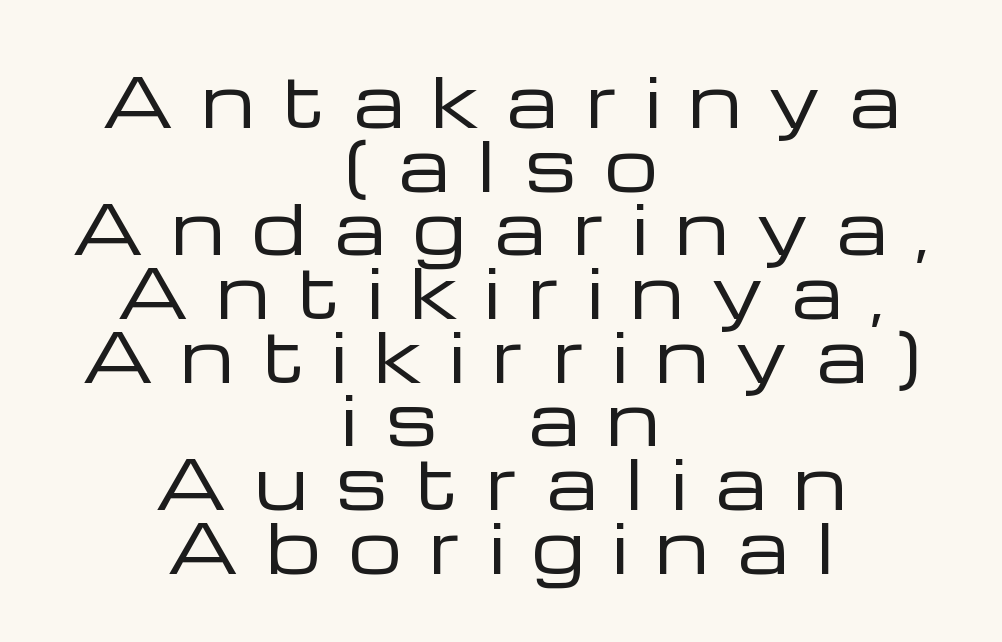
Leading is clearly below the norm, producing a dense column. The rendering inserts visible extra space after every character. The passage is arranged like a title page — every line centered. Glance below the letters and you will spot only blank space. Look at the bottom of the vertical strokes: they stop flat, with no serifs.
